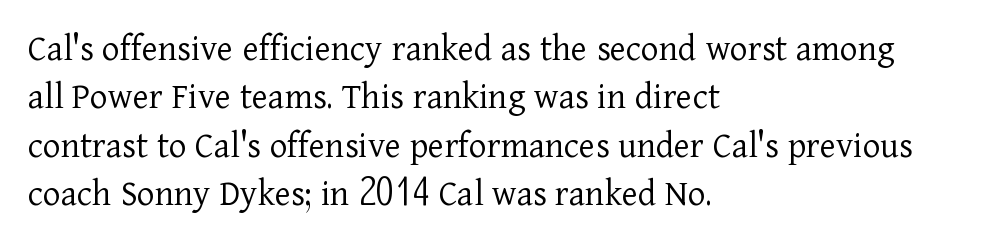
Q: Is the text bold? A: No.
Q: Is the text italic (slanted)? A: No, it is upright.
Q: Is the typeface a serif or a sans-serif typeface? A: Serif.
Q: Is the text underlined? A: No.
Q: How is the paragraph aligned? A: Left-aligned.
Q: Is the spacing between letters normal or unusually wide? A: Normal.
Q: Is the spacing between lines tight, normal or loose? A: Normal.
Q: Width (condensed, normal, or wide)? A: Normal.
Q: Stroke contrast? A: Low.
Q: x-height? A: Medium.
Q: Monospaced? A: No.
